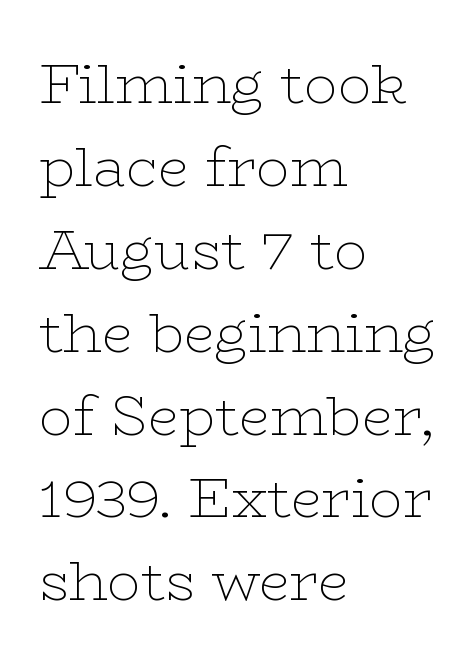
Q: Is the text bold? A: No.
Q: Is the text italic (slanted)? A: No, it is upright.
Q: Is the typeface a serif or a sans-serif typeface? A: Serif.
Q: Is the text underlined? A: No.
Q: How is the paragraph aligned? A: Left-aligned.
Q: Is the spacing between letters normal or unusually wide? A: Normal.
Q: Is the spacing between lines tight, normal or loose? A: Normal.
Q: Width (condensed, normal, or wide)? A: Wide.
Q: Stroke contrast? A: Low.
Q: x-height? A: Medium.
Q: Monospaced? A: No.
